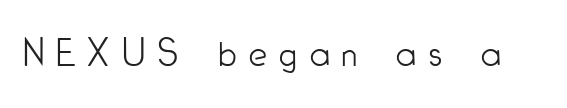
{"serif": "no", "italic": "no", "bold": "no", "weight": "light", "width": "condensed", "stroke_contrast": "low", "x_height": "small", "monospaced": "no", "underline": "no", "letter_spacing": "wide", "letter_spacing_em": 0.3, "glyph_px": 41}
